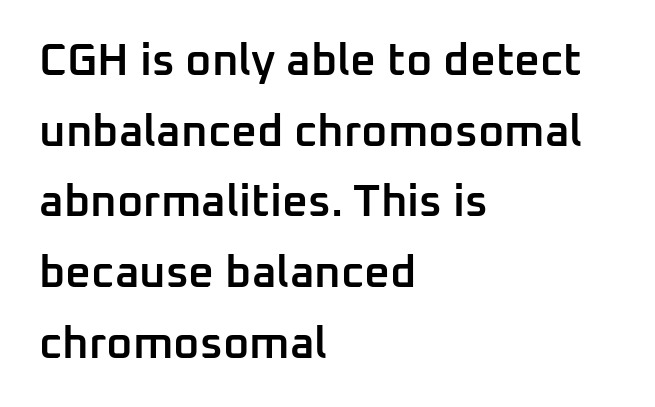
The image shows 45 px semibold sans-serif type, upright; set left-aligned, normal line spacing (1.57x), normal letter spacing, not underlined; low stroke contrast and a medium x-height.
